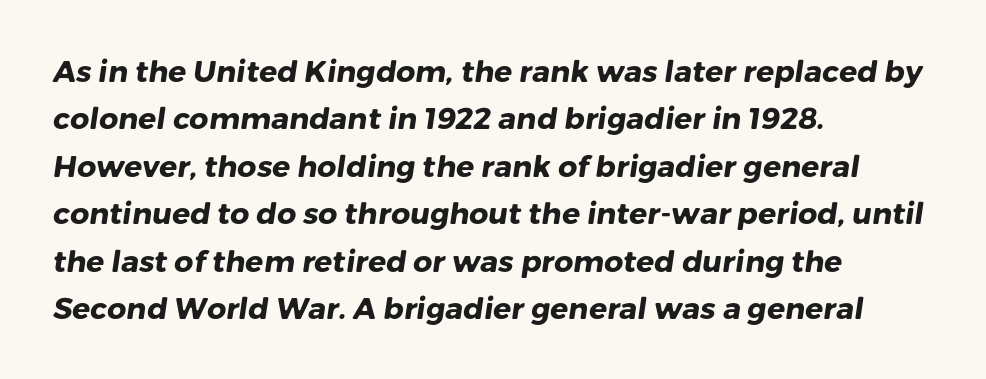
Q: Is the text bold? A: Yes.
Q: Is the typeface a serif or a sans-serif typeface? A: Sans-serif.
Q: Is the text underlined? A: No.
Q: How is the paragraph aligned? A: Left-aligned.
Q: Is the spacing between letters normal or unusually wide? A: Normal.
Q: Is the spacing between lines tight, normal or loose? A: Normal.
Q: Width (condensed, normal, or wide)? A: Normal.
Q: Stroke contrast? A: Low.
Q: x-height? A: Medium.
Q: Monospaced? A: No.
